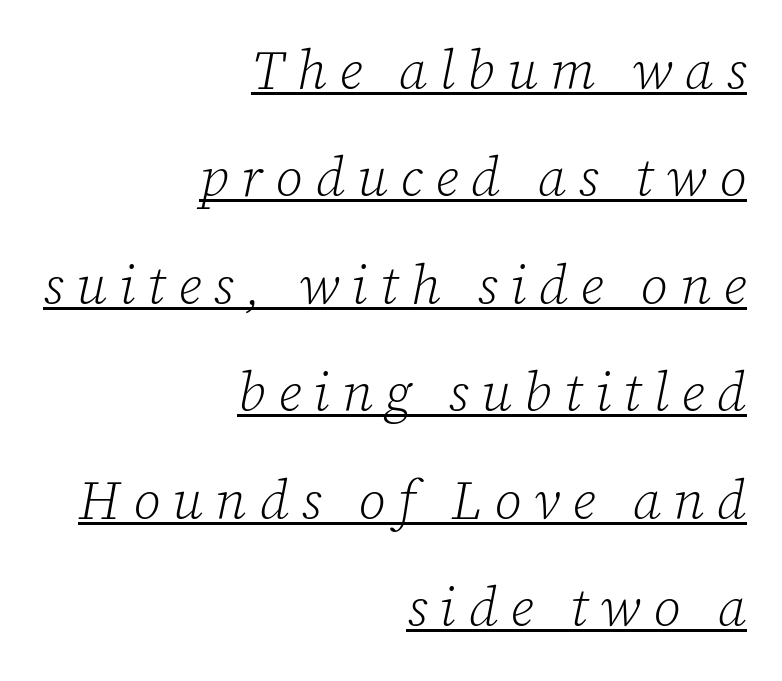
Q: Is the text bold? A: No.
Q: Is the text italic (slanted)? A: Yes, it leans right by about 12 degrees.
Q: Is the typeface a serif or a sans-serif typeface? A: Serif.
Q: Is the text underlined? A: Yes.
Q: How is the paragraph aligned? A: Right-aligned.
Q: Is the spacing between letters normal or unusually wide? A: Unusually wide.
Q: Is the spacing between lines tight, normal or loose? A: Loose.
Q: Width (condensed, normal, or wide)? A: Normal.
Q: Stroke contrast? A: Low.
Q: x-height? A: Medium.
Q: Monospaced? A: No.
